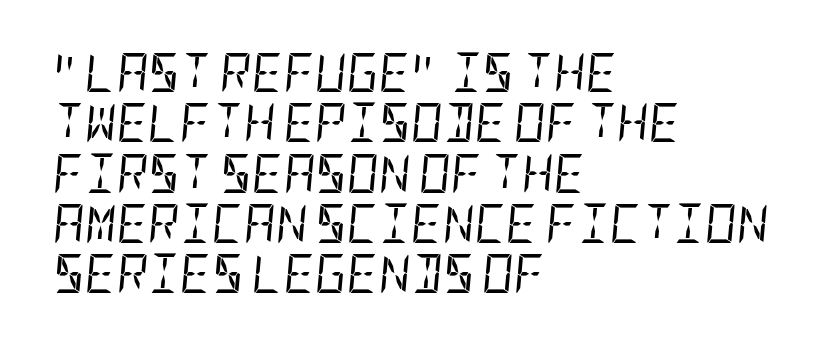
The image shows 39 px regular-weight, condensed type, italic (leaning right); set left-aligned, normal line spacing (1.29x), normal letter spacing, not underlined; low stroke contrast and a large x-height.
